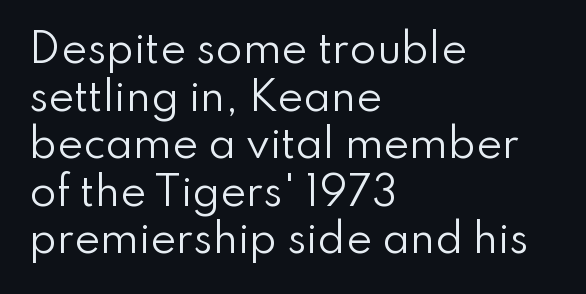
The image shows 39 px regular-weight sans-serif type, upright; set left-aligned, line spacing 1.22x, normal letter spacing, not underlined; low stroke contrast and a small x-height.
